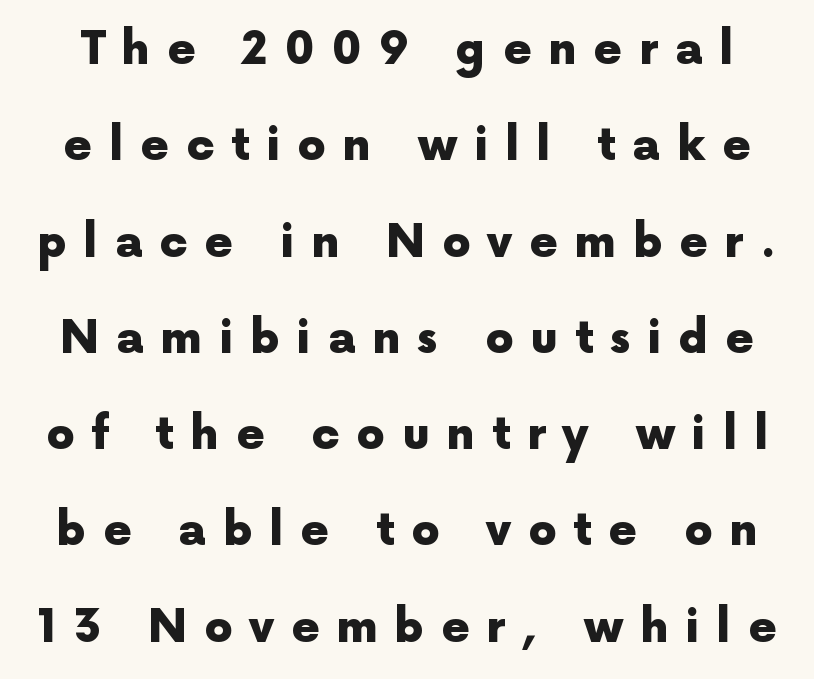
Q: Is the text bold? A: Yes.
Q: Is the text italic (slanted)? A: No, it is upright.
Q: Is the typeface a serif or a sans-serif typeface? A: Sans-serif.
Q: Is the text underlined? A: No.
Q: Is the spacing between letters normal or unusually wide? A: Unusually wide.
Q: Is the spacing between lines tight, normal or loose? A: Loose.
Q: Width (condensed, normal, or wide)? A: Normal.
Q: x-height? A: Medium.
Q: Monospaced? A: No.
